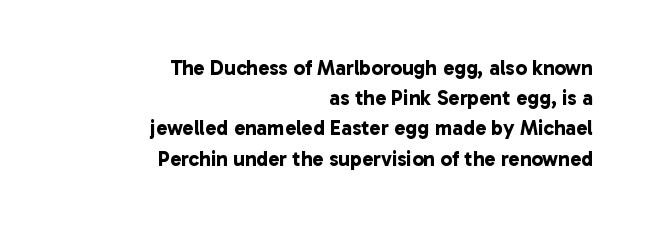
The image shows 21 px bold type; set right-aligned, normal line spacing (1.44x), normal letter spacing, not underlined.
